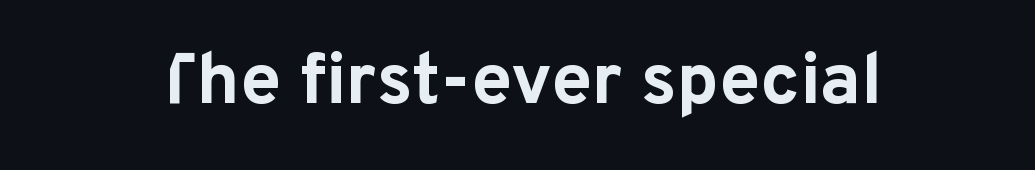
{"serif": "no", "italic": "no", "bold": "yes", "weight": "bold", "width": "normal", "stroke_contrast": "low", "x_height": "medium", "monospaced": "no", "underline": "no", "letter_spacing": "normal", "letter_spacing_em": 0.0, "glyph_px": 73}
